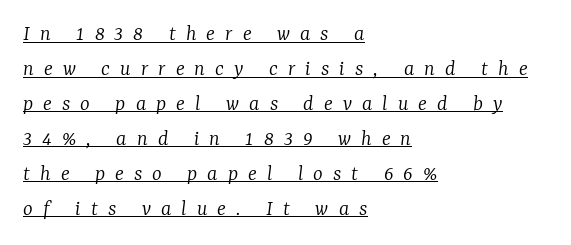
The image shows 23 px text type, italic (leaning right); set left-aligned, normal line spacing (1.52x), unusually wide letter spacing (+0.44 em), underlined.
